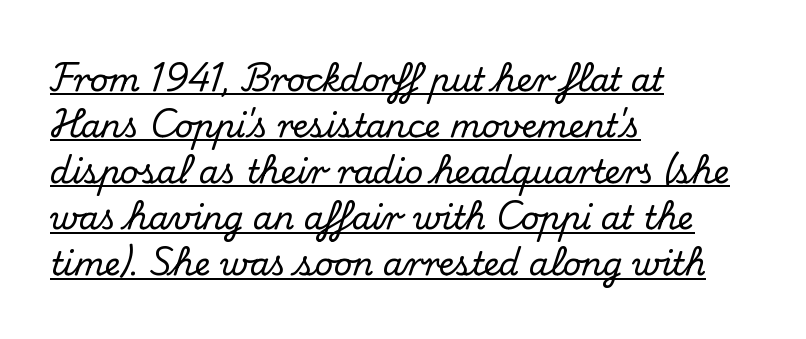
This block has exactly the height ordinary leading produces. Every word sits above its own underline. Casual observation: everything's shoved over to the left. Think of a printed novel: that variable character pitch is what you see here.
